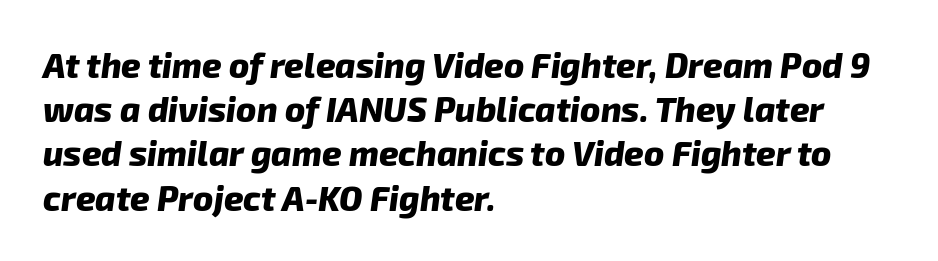
Q: Is the text bold? A: Yes.
Q: Is the typeface a serif or a sans-serif typeface? A: Sans-serif.
Q: Is the text underlined? A: No.
Q: How is the paragraph aligned? A: Left-aligned.
Q: Is the spacing between letters normal or unusually wide? A: Normal.
Q: Is the spacing between lines tight, normal or loose? A: Normal.
Q: Width (condensed, normal, or wide)? A: Normal.
Q: Stroke contrast? A: Low.
Q: x-height? A: Medium.
Q: Monospaced? A: No.
